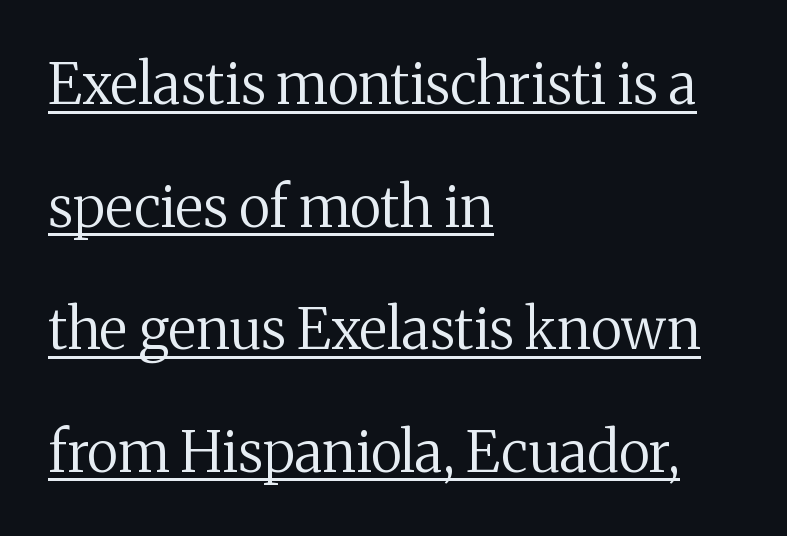
Caption: multi-line text, flush left, ragged right. The face used here is seriffed, in the tradition of book romans. Weight: in the light-to-regular range. The type is set solid horizontally, with unmodified tracking. When letters stand straight like this, we call the style roman or upright. You could not count columns in this text — the font is proportionally spaced.
